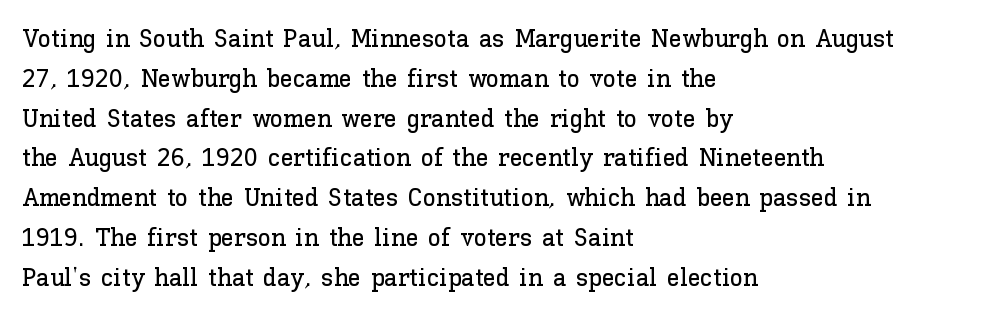
Q: Is the text italic (slanted)? A: No, it is upright.
Q: Is the text underlined? A: No.
Q: How is the paragraph aligned? A: Left-aligned.
Q: Is the spacing between letters normal or unusually wide? A: Normal.
Q: Is the spacing between lines tight, normal or loose? A: Normal.
